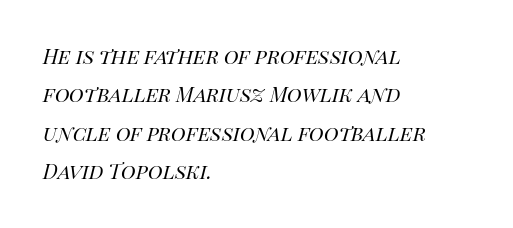
All the whitespace from short lines collects on the right. Each row of text sits above clean, open space. Characters follow at the spacing the type designer built in. The typography opts for an oblique posture over an upright one.
